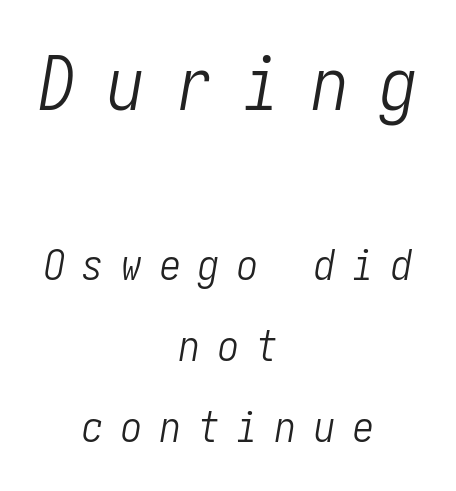
The glyphs are unaccompanied by any horizontal stroke below them. Regarding leading, the lines here are spaced well apart. What stands out about the letter spacing? Its width — letters are far apart. Every character sits at an angle, as italics do.
